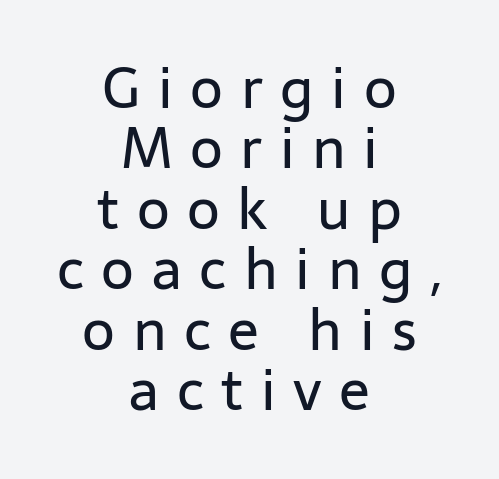
Q: Is the text bold? A: No.
Q: Is the text italic (slanted)? A: No, it is upright.
Q: Is the typeface a serif or a sans-serif typeface? A: Sans-serif.
Q: Is the text underlined? A: No.
Q: How is the paragraph aligned? A: Centered.
Q: Is the spacing between letters normal or unusually wide? A: Unusually wide.
Q: Is the spacing between lines tight, normal or loose? A: Tight.
Q: Width (condensed, normal, or wide)? A: Normal.
Q: Stroke contrast? A: Low.
Q: x-height? A: Medium.
Q: Monospaced? A: No.
